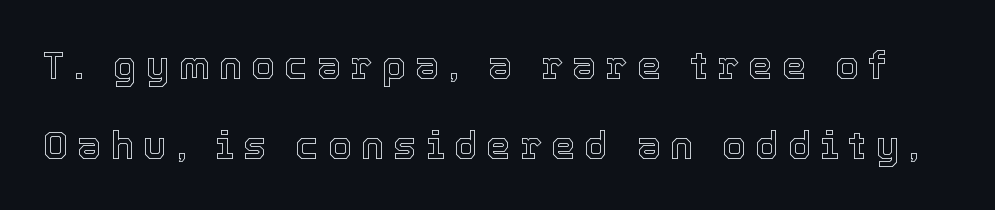
Q: Is the text italic (slanted)? A: No, it is upright.
Q: Is the text underlined? A: No.
Q: Is the spacing between letters normal or unusually wide? A: Unusually wide.
Q: Is the spacing between lines tight, normal or loose? A: Loose.
Q: Width (condensed, normal, or wide)? A: Normal.
Q: x-height? A: Medium.
Q: Monospaced? A: No.
